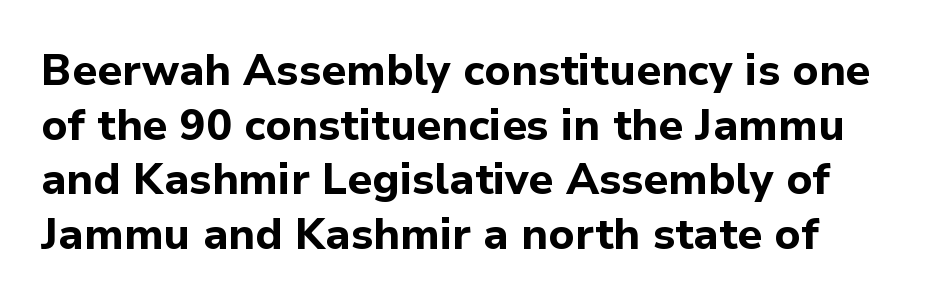
The image shows 43 px bold sans-serif type, upright; set left-aligned, normal line spacing (1.27x), normal letter spacing, not underlined; low stroke contrast and a medium x-height.
